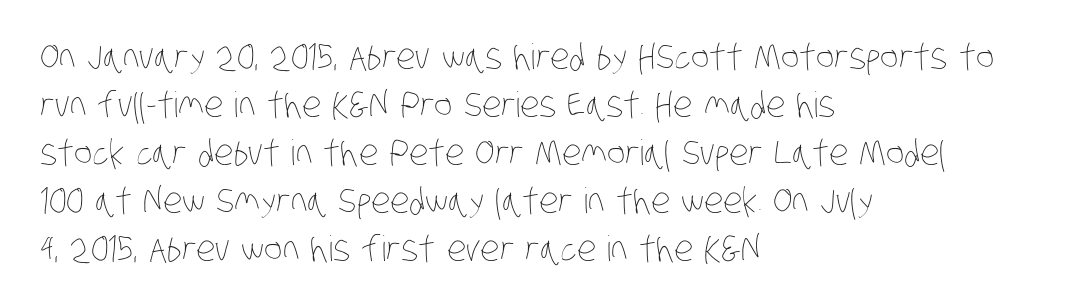
Q: Is the text bold? A: No.
Q: Is the text underlined? A: No.
Q: How is the paragraph aligned? A: Left-aligned.
Q: Is the spacing between letters normal or unusually wide? A: Normal.
Q: Is the spacing between lines tight, normal or loose? A: Normal.
Q: Width (condensed, normal, or wide)? A: Condensed.
Q: Stroke contrast? A: Low.
Q: x-height? A: Large.
Q: Monospaced? A: No.
